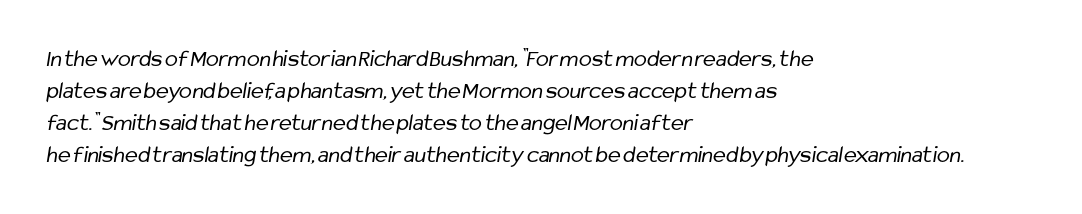
Q: Is the text bold? A: No.
Q: Is the text underlined? A: No.
Q: How is the paragraph aligned? A: Left-aligned.
Q: Is the spacing between letters normal or unusually wide? A: Normal.
Q: Is the spacing between lines tight, normal or loose? A: Normal.
